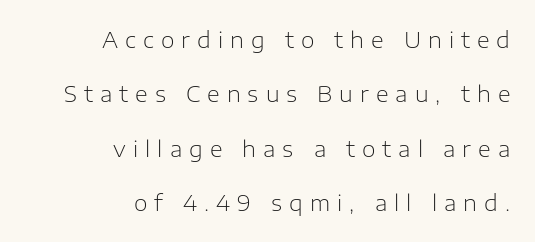
Q: Is the text bold? A: No.
Q: Is the text italic (slanted)? A: No, it is upright.
Q: Is the text underlined? A: No.
Q: How is the paragraph aligned? A: Right-aligned.
Q: Is the spacing between letters normal or unusually wide? A: Unusually wide.
Q: Is the spacing between lines tight, normal or loose? A: Loose.
